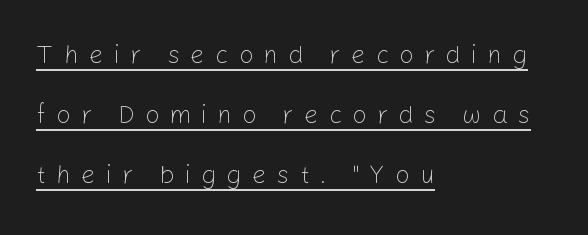
Q: Is the text bold? A: No.
Q: Is the text italic (slanted)? A: No, it is upright.
Q: Is the text underlined? A: Yes.
Q: How is the paragraph aligned? A: Left-aligned.
Q: Is the spacing between letters normal or unusually wide? A: Unusually wide.
Q: Is the spacing between lines tight, normal or loose? A: Loose.
